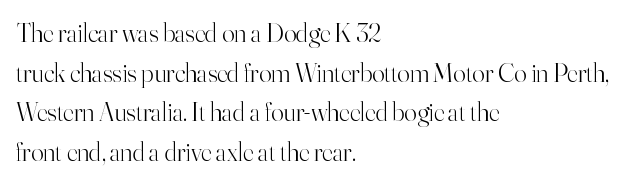
The image shows 26 px text type, upright; set left-aligned, normal line spacing (1.52x), normal letter spacing, not underlined.
